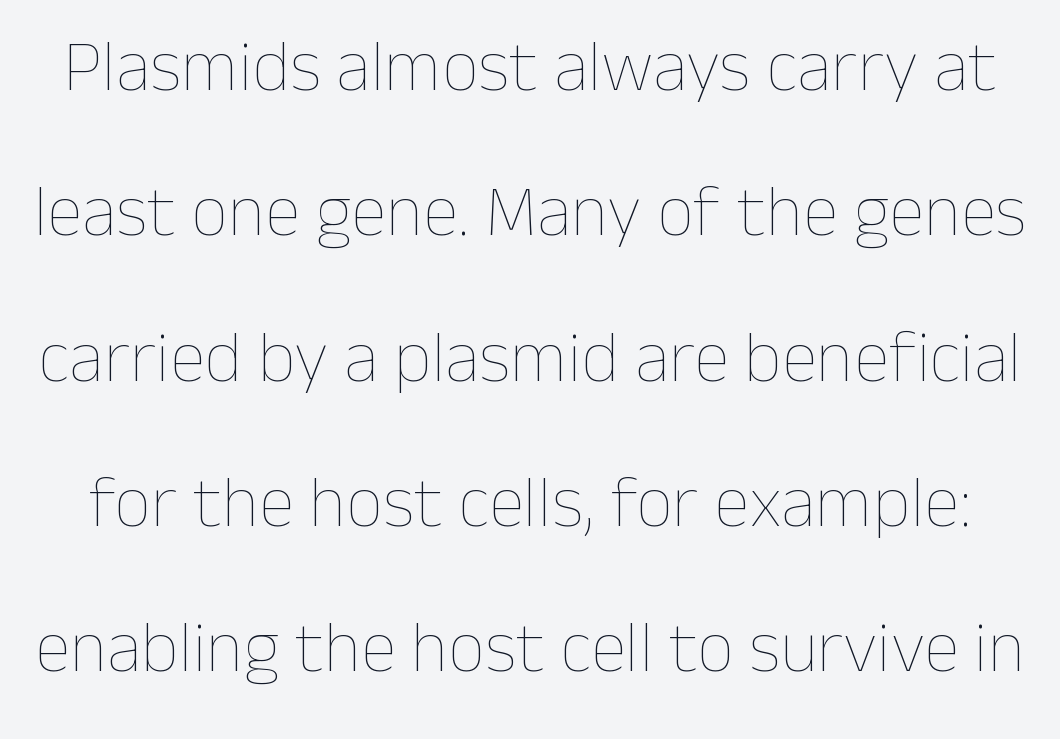
Q: Is the text bold? A: No.
Q: Is the text italic (slanted)? A: No, it is upright.
Q: Is the text underlined? A: No.
Q: Is the spacing between letters normal or unusually wide? A: Normal.
Q: Is the spacing between lines tight, normal or loose? A: Loose.
Q: Width (condensed, normal, or wide)? A: Normal.
Q: Stroke contrast? A: Low.
Q: x-height? A: Medium.
Q: Monospaced? A: No.
